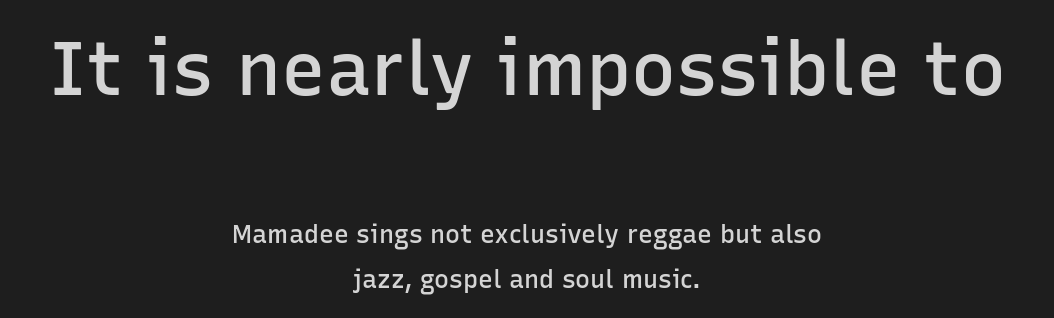
Q: Is the text bold? A: Semi-bold.
Q: Is the text italic (slanted)? A: No, it is upright.
Q: Is the typeface a serif or a sans-serif typeface? A: Sans-serif.
Q: Is the text underlined? A: No.
Q: How is the paragraph aligned? A: Centered.
Q: Is the spacing between letters normal or unusually wide? A: Normal.
Q: Which block of text is set in a larger size, the first (top) or the second (bottom)? A: The first (top) one.
Q: Width (condensed, normal, or wide)? A: Normal.
Q: Stroke contrast? A: Low.
Q: x-height? A: Medium.
Q: Monospaced? A: No.
